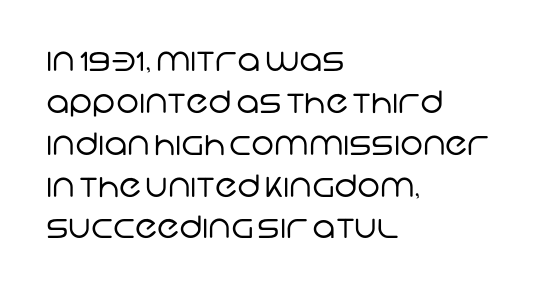
These lines are set flush left with a ragged right edge. Letterform terminals end flat and unadorned throughout the passage. Each row of text sits above clean, open space. Character widths vary here, with narrow letters taking less room than wide ones.
